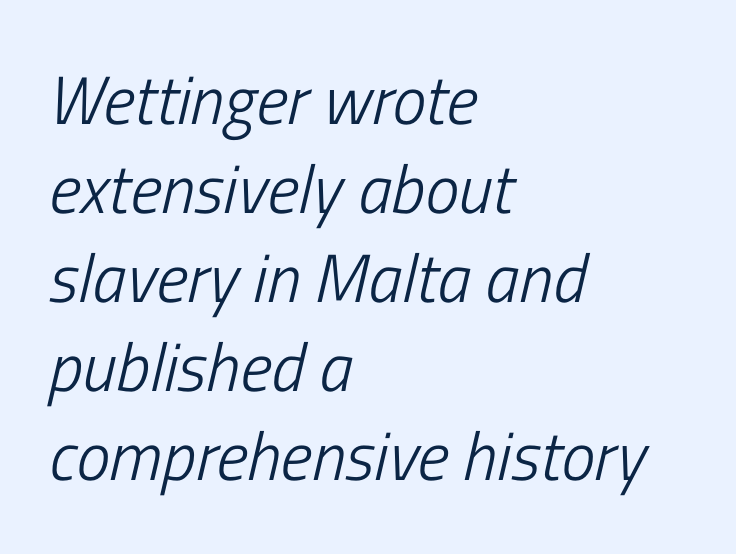
Casual observation: everything's shoved over to the left. You could not count columns in this text — the font is proportionally spaced. When letters slant like this, we call the style italic. The cut favours lightness, reaching ordinary text weight at its darkest. No word sits above an underline. Honestly, the row spacing looks completely unremarkable.
